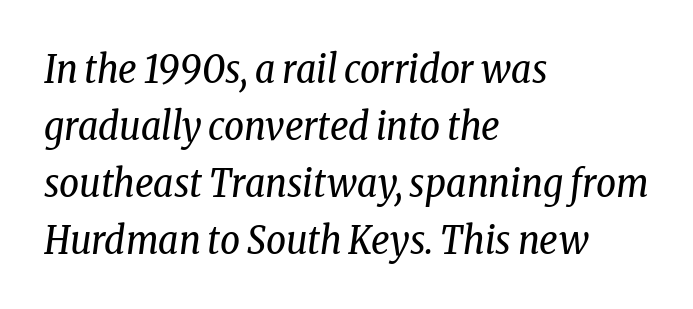
The image shows 39 px regular-weight, condensed serif type, italic (leaning right); set left-aligned, normal line spacing (1.46x), normal letter spacing, not underlined; low stroke contrast and a medium x-height.
